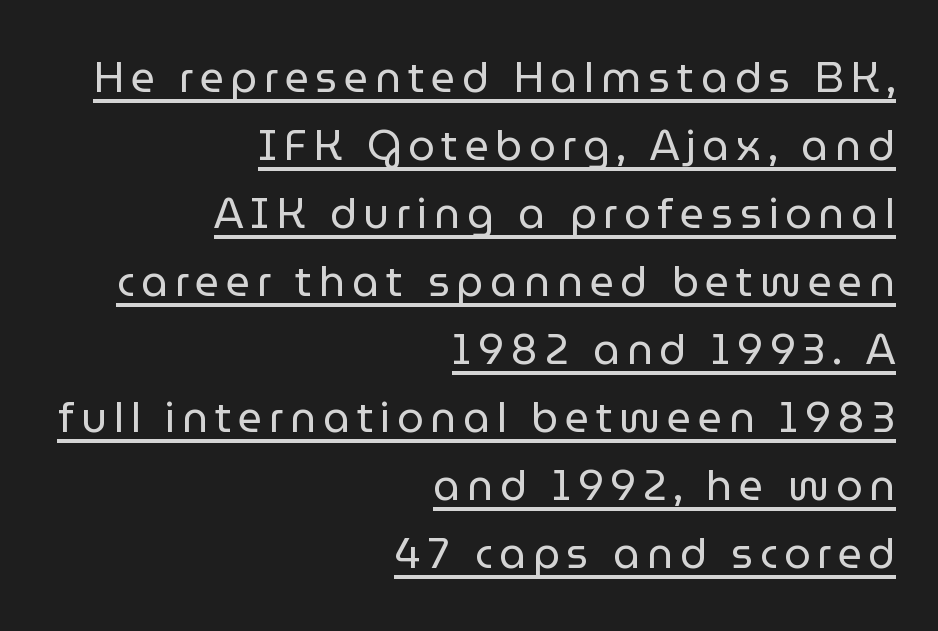
{"serif": "no", "italic": "no", "bold": "no", "weight": "regular", "width": "normal", "stroke_contrast": "low", "x_height": "medium", "monospaced": "no", "underline": "yes", "align": "right", "line_spacing": "normal", "line_spacing_ratio": 1.62, "glyph_px": 42}
